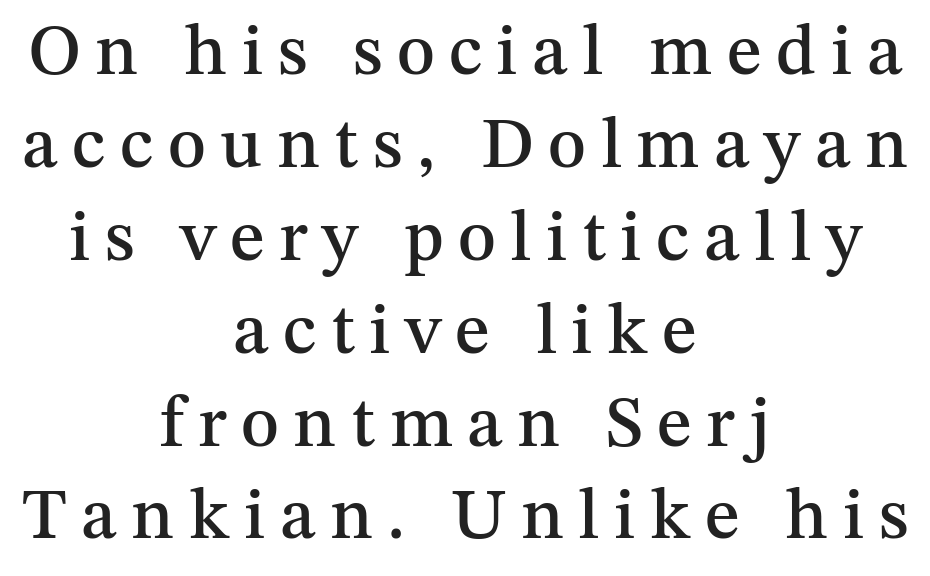
Q: Is the text italic (slanted)? A: No, it is upright.
Q: Is the typeface a serif or a sans-serif typeface? A: Serif.
Q: Is the text underlined? A: No.
Q: How is the paragraph aligned? A: Centered.
Q: Is the spacing between letters normal or unusually wide? A: Unusually wide.
Q: Is the spacing between lines tight, normal or loose? A: Normal.
Q: Width (condensed, normal, or wide)? A: Normal.
Q: Stroke contrast? A: Medium.
Q: x-height? A: Medium.
Q: Monospaced? A: No.
